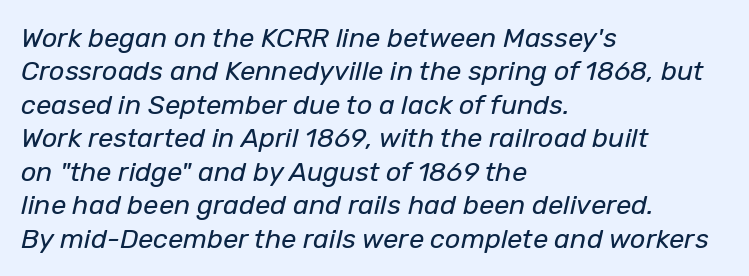
Descenders are the only things crossing below the line. Horizontally, the lines are justified to the leading edge only. The typesetting does not lean heavy: it is not bold. The font's italic variant was chosen for this text. Is the letter spacing exaggerated? No — it looks like the ordinary default.
